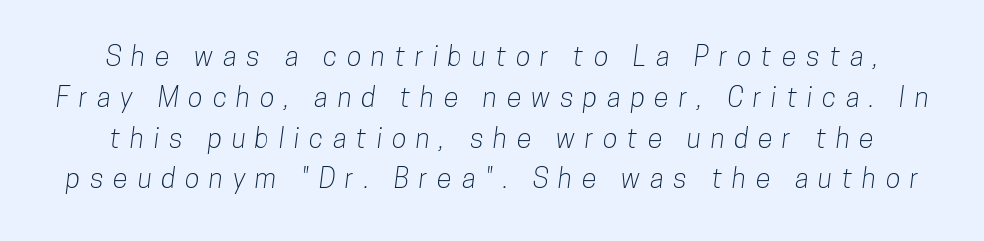
{"underline": "no", "line_spacing": "normal", "line_spacing_ratio": 1.51, "letter_spacing": "wide", "letter_spacing_em": 0.36, "glyph_px": 27}
